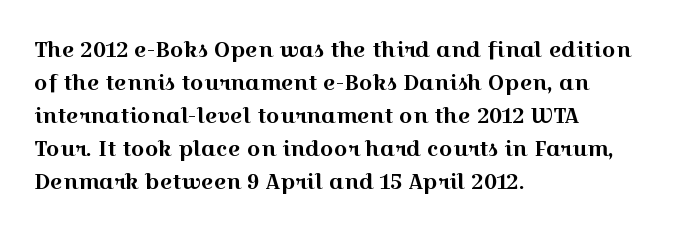
Do the letters lean? They stand straight. You could call the tracking neutral — neither tight nor loose. The passage shown is not underscored anywhere. The ragged edge is on the right, which tells us the setting is flush left. Students, observe: this is what conventionally led text looks like.
